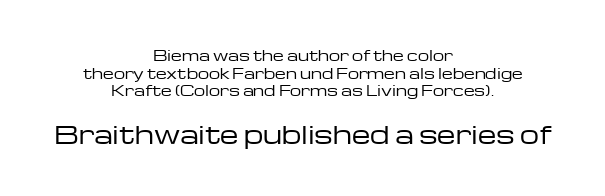
The image shows 24 px text type, upright; set centered, normal line spacing (1.26x), normal letter spacing, not underlined; the second (bottom) block is 1.71x larger.
